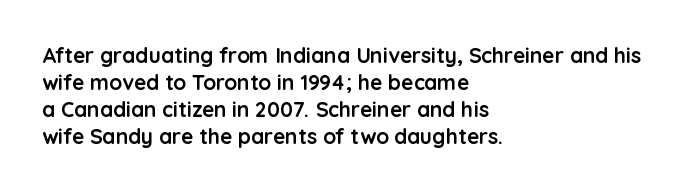
The image shows 21 px bold type, upright; set left-aligned, normal line spacing (1.28x), normal letter spacing, not underlined.
